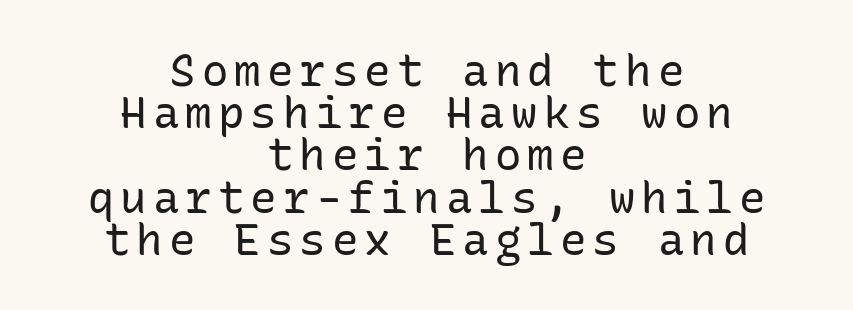
The characters are drawn with everyday or finer stroke widths. The face used here is monospaced, like something from a code editor. Does the type have serifs? No, each stem ends abruptly. How would I describe the line gaps? Narrow and economical. The letters stand straight up with perfectly vertical stems. Does the copy run flush right? No — it is centered line by line.
